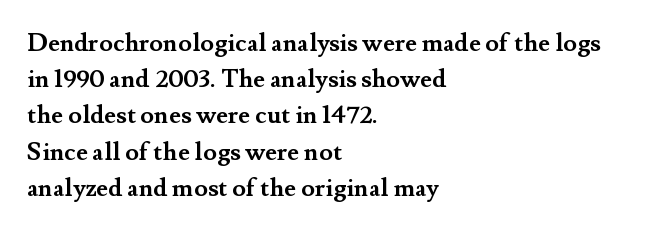
The image shows 25 px bold type, upright; set left-aligned, normal line spacing (1.45x), normal letter spacing, not underlined.
